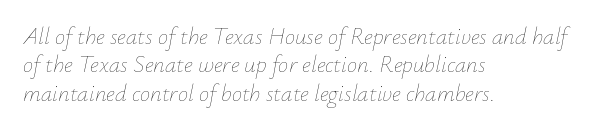
{"italic": "yes", "lean": "right", "slant_degrees": 12, "bold": "no", "underline": "no", "align": "left", "line_spacing_ratio": 1.23, "letter_spacing": "normal", "letter_spacing_em": 0.0, "glyph_px": 23}
